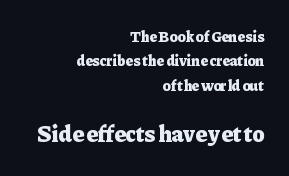
Q: Is the text bold? A: Yes.
Q: Is the text italic (slanted)? A: No, it is upright.
Q: Is the text underlined? A: No.
Q: How is the paragraph aligned? A: Right-aligned.
Q: Is the spacing between letters normal or unusually wide? A: Normal.
Q: Is the spacing between lines tight, normal or loose? A: Normal.
Q: Which block of text is set in a larger size, the first (top) or the second (bottom)? A: The second (bottom) one.
